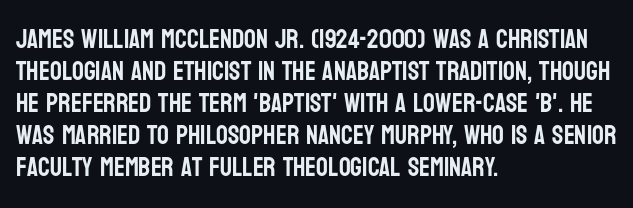
Standard letterfit; no display-style spreading of the glyphs. The string is rendered with underlining switched off. Compared with a centered layout, this one pins lines to the left instead. Vertical strokes here are truly vertical.
